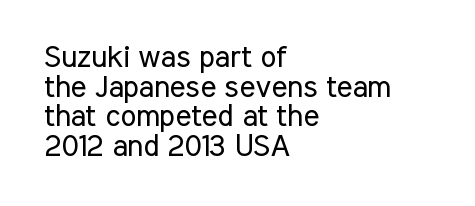
The image shows 30 px regular-weight, condensed sans-serif type, upright; set left-aligned, tight line spacing (0.99x), normal letter spacing, not underlined; low stroke contrast and a medium x-height.
